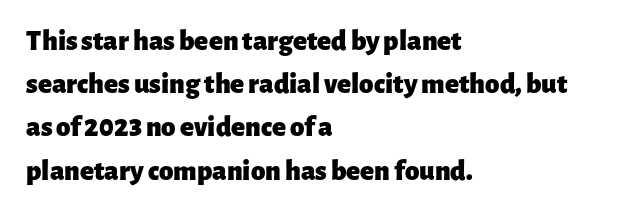
Q: Is the text bold? A: Yes.
Q: Is the text italic (slanted)? A: No, it is upright.
Q: Is the typeface a serif or a sans-serif typeface? A: Sans-serif.
Q: Is the text underlined? A: No.
Q: How is the paragraph aligned? A: Left-aligned.
Q: Is the spacing between letters normal or unusually wide? A: Normal.
Q: Is the spacing between lines tight, normal or loose? A: Normal.
Q: Width (condensed, normal, or wide)? A: Normal.
Q: Stroke contrast? A: Low.
Q: x-height? A: Medium.
Q: Monospaced? A: No.
